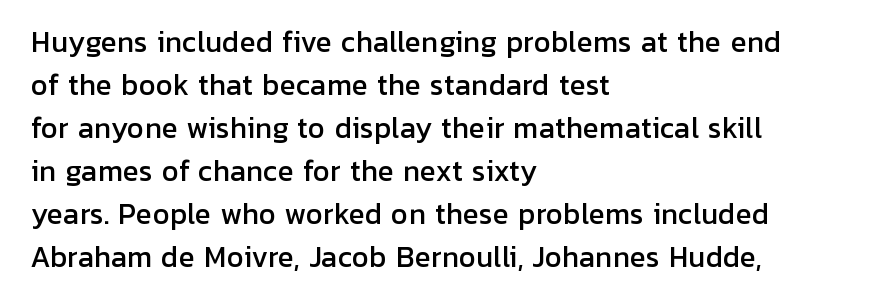
Q: Is the text italic (slanted)? A: No, it is upright.
Q: Is the text underlined? A: No.
Q: How is the paragraph aligned? A: Left-aligned.
Q: Is the spacing between letters normal or unusually wide? A: Normal.
Q: Is the spacing between lines tight, normal or loose? A: Normal.
